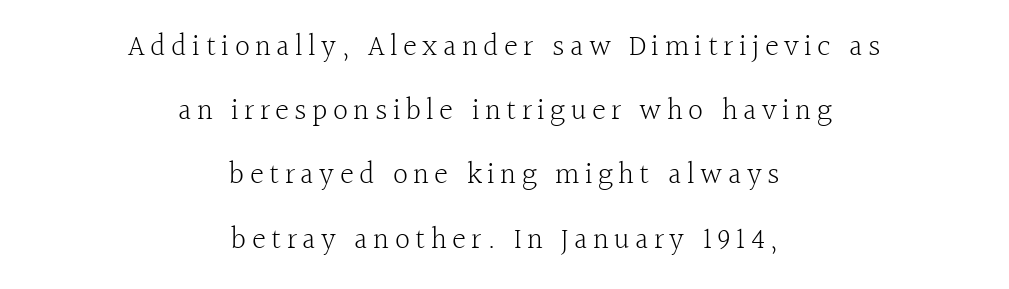
{"serif": "yes", "italic": "no", "bold": "no", "weight": "light", "width": "normal", "x_height": "medium", "monospaced": "no", "underline": "no", "align": "center", "line_spacing": "loose", "line_spacing_ratio": 2.14, "glyph_px": 30}
